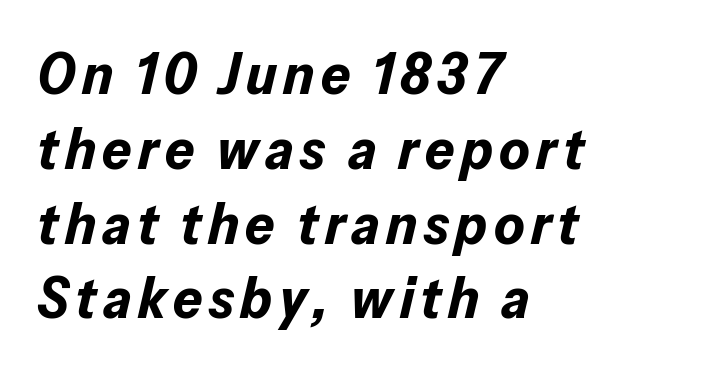
Q: Is the text bold? A: Yes.
Q: Is the text italic (slanted)? A: Yes, it leans right by about 13 degrees.
Q: Is the text underlined? A: No.
Q: How is the paragraph aligned? A: Left-aligned.
Q: Is the spacing between lines tight, normal or loose? A: Normal.
Q: Width (condensed, normal, or wide)? A: Normal.
Q: Stroke contrast? A: Low.
Q: x-height? A: Medium.
Q: Monospaced? A: No.
